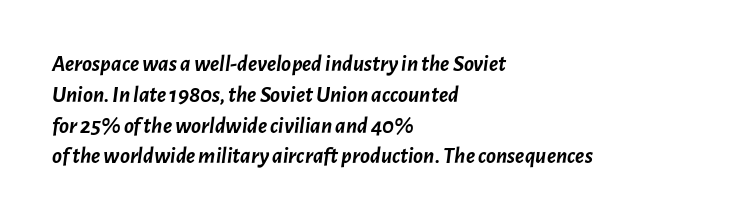
Rendered with sloped, italic letterforms. Spacing between characters is what you'd get straight out of the box. Letters rest on an invisible, unmarked baseline. Students, this is bold: see how much ink each stroke carries.
